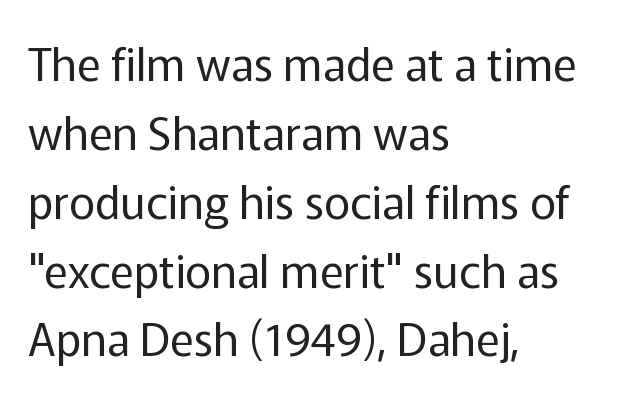
The image shows 45 px regular-weight sans-serif type, upright; set left-aligned, normal line spacing (1.53x), normal letter spacing, not underlined; low stroke contrast and a medium x-height.
